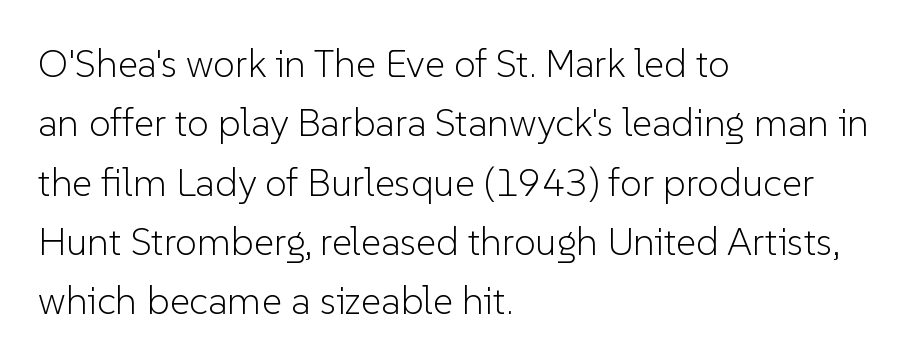
{"serif": "no", "italic": "no", "bold": "no", "weight": "light", "width": "normal", "stroke_contrast": "low", "x_height": "medium", "monospaced": "no", "underline": "no", "align": "left", "line_spacing": "normal", "line_spacing_ratio": 1.52, "letter_spacing": "normal", "letter_spacing_em": 0.0, "glyph_px": 39}
